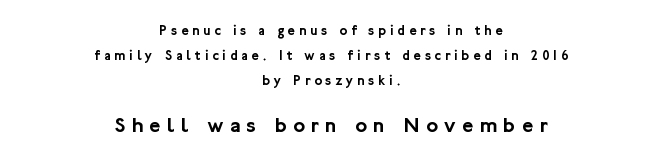
Q: Is the text italic (slanted)? A: No, it is upright.
Q: Is the text underlined? A: No.
Q: How is the paragraph aligned? A: Centered.
Q: Is the spacing between letters normal or unusually wide? A: Unusually wide.
Q: Which block of text is set in a larger size, the first (top) or the second (bottom)? A: The second (bottom) one.
